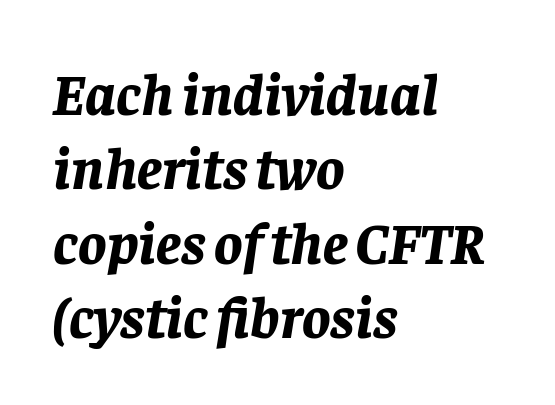
The image shows 59 px bold type, italic (leaning right); set left-aligned, normal line spacing (1.26x), normal letter spacing, not underlined; low stroke contrast and a large x-height.
